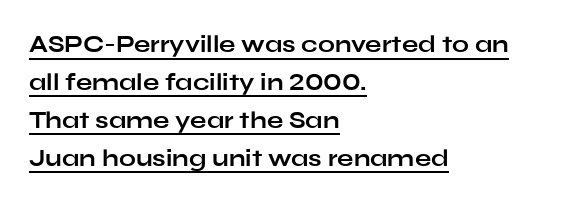
The image shows 24 px bold type, upright; set left-aligned, normal line spacing (1.58x), normal letter spacing, underlined.
